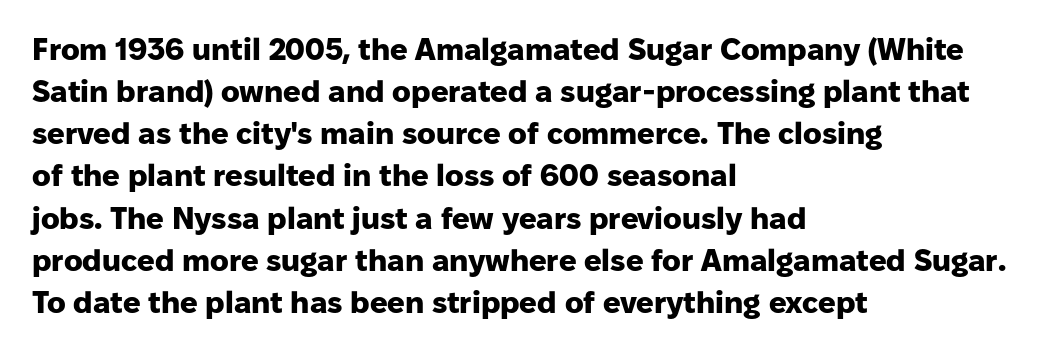
{"serif": "no", "italic": "no", "bold": "yes", "weight": "heavy", "width": "normal", "stroke_contrast": "low", "x_height": "medium", "monospaced": "no", "underline": "no", "align": "left", "line_spacing": "normal", "line_spacing_ratio": 1.36, "letter_spacing": "normal", "letter_spacing_em": 0.0, "glyph_px": 31}
